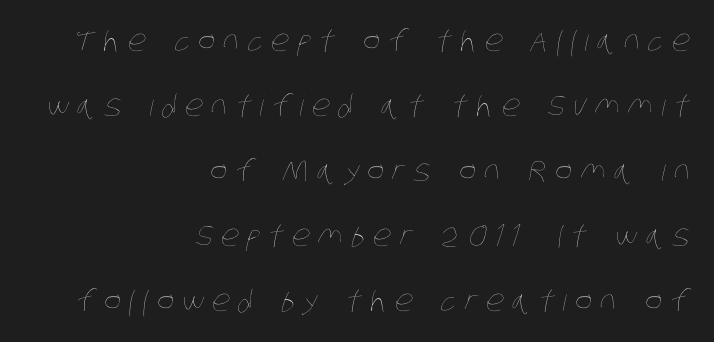
{"bold": "no", "weight": "thin", "width": "condensed", "stroke_contrast": "low", "x_height": "large", "monospaced": "no", "underline": "no", "align": "right", "line_spacing": "loose", "line_spacing_ratio": 2.24, "letter_spacing": "wide", "letter_spacing_em": 0.28, "glyph_px": 29}
